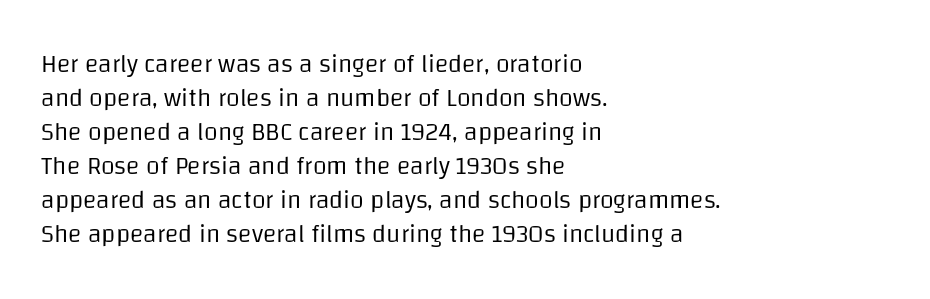
The image shows 25 px text type, upright; set left-aligned, normal line spacing (1.36x), normal letter spacing, not underlined.
